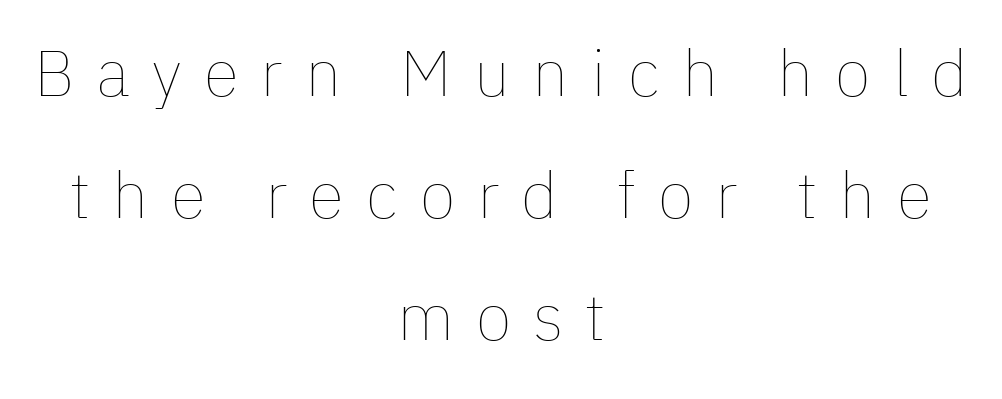
{"italic": "no", "bold": "no", "weight": "thin", "width": "normal", "stroke_contrast": "low", "x_height": "medium", "monospaced": "no", "underline": "no", "align": "center", "line_spacing_ratio": 1.88, "letter_spacing": "wide", "letter_spacing_em": 0.34, "glyph_px": 65}
